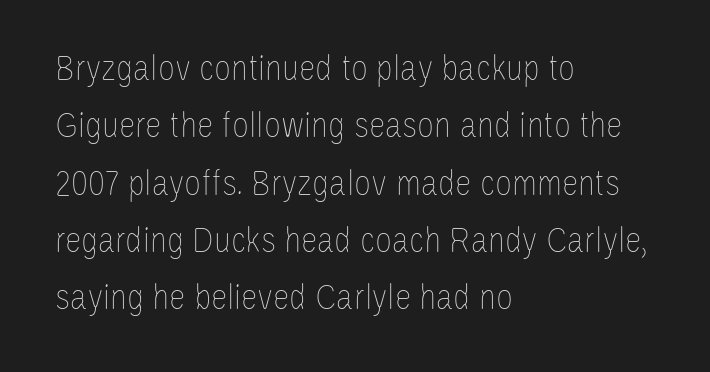
The image shows 37 px thin, condensed type, upright; set left-aligned, normal line spacing (1.55x), normal letter spacing, not underlined; low stroke contrast and a large x-height.
